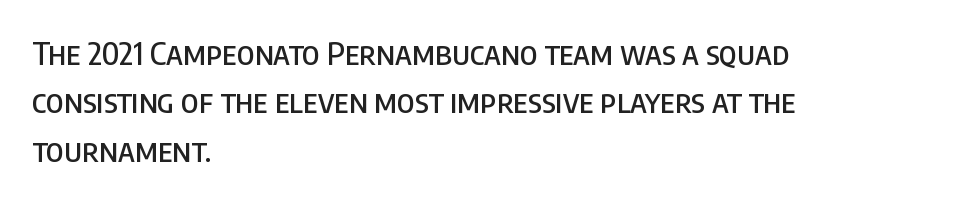
The image shows 32 px condensed sans-serif type, upright; set left-aligned, normal line spacing (1.51x), normal letter spacing, not underlined; low stroke contrast and a large x-height.
